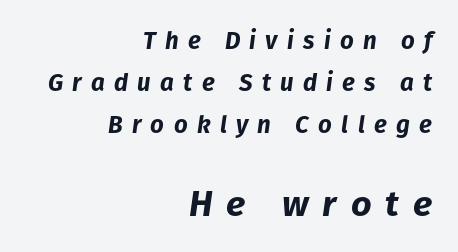
Q: Is the text bold? A: Yes.
Q: Is the text italic (slanted)? A: Yes, it leans right by about 8 degrees.
Q: Is the text underlined? A: No.
Q: How is the paragraph aligned? A: Right-aligned.
Q: Is the spacing between letters normal or unusually wide? A: Unusually wide.
Q: Which block of text is set in a larger size, the first (top) or the second (bottom)? A: The second (bottom) one.
Q: Width (condensed, normal, or wide)? A: Normal.
Q: Stroke contrast? A: Low.
Q: x-height? A: Medium.
Q: Monospaced? A: No.
